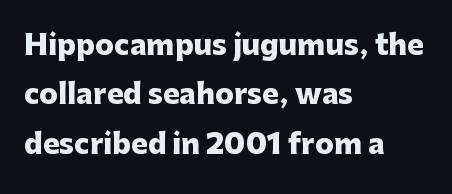
Q: Is the text bold? A: Yes.
Q: Is the text italic (slanted)? A: No, it is upright.
Q: Is the typeface a serif or a sans-serif typeface? A: Sans-serif.
Q: Is the text underlined? A: No.
Q: How is the paragraph aligned? A: Left-aligned.
Q: Is the spacing between letters normal or unusually wide? A: Normal.
Q: Width (condensed, normal, or wide)? A: Normal.
Q: Stroke contrast? A: Low.
Q: x-height? A: Medium.
Q: Monospaced? A: No.
